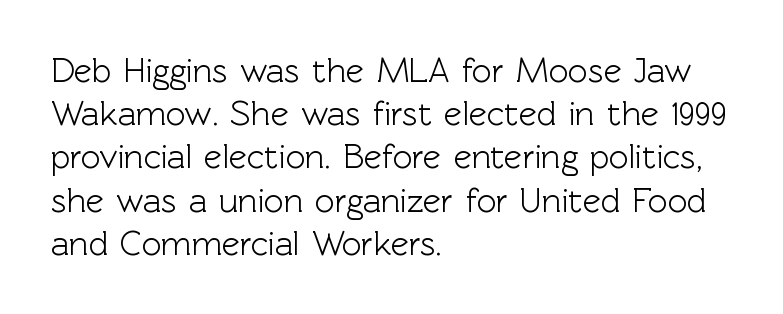
The image shows 34 px sans-serif type, upright; set left-aligned, normal line spacing (1.27x), normal letter spacing, not underlined; a medium x-height.
